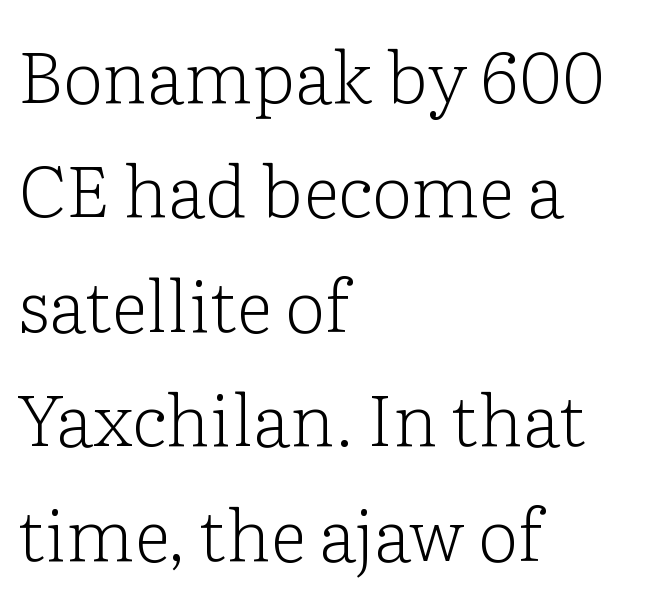
Q: Is the text bold? A: No.
Q: Is the text italic (slanted)? A: No, it is upright.
Q: Is the typeface a serif or a sans-serif typeface? A: Serif.
Q: Is the text underlined? A: No.
Q: How is the paragraph aligned? A: Left-aligned.
Q: Is the spacing between letters normal or unusually wide? A: Normal.
Q: Is the spacing between lines tight, normal or loose? A: Normal.
Q: Width (condensed, normal, or wide)? A: Normal.
Q: Stroke contrast? A: Low.
Q: x-height? A: Medium.
Q: Monospaced? A: No.
